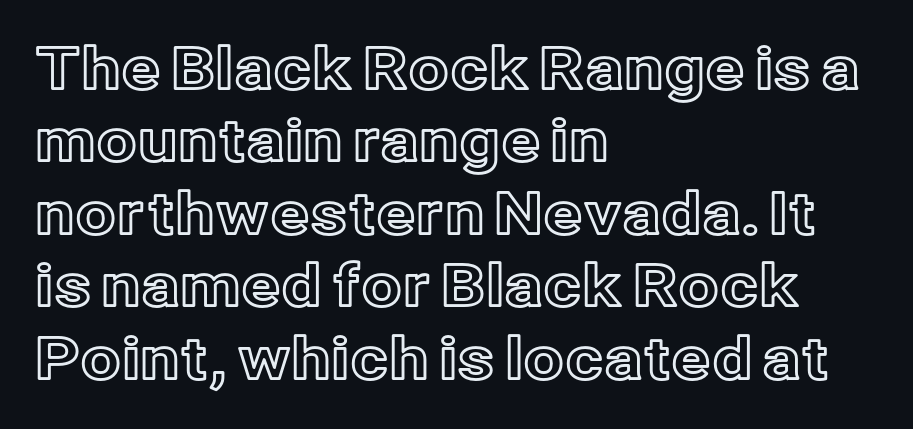
{"italic": "no", "width": "normal", "x_height": "medium", "monospaced": "no", "underline": "no", "align": "left", "line_spacing": "normal", "line_spacing_ratio": 1.25, "letter_spacing": "normal", "letter_spacing_em": 0.0, "glyph_px": 58}
